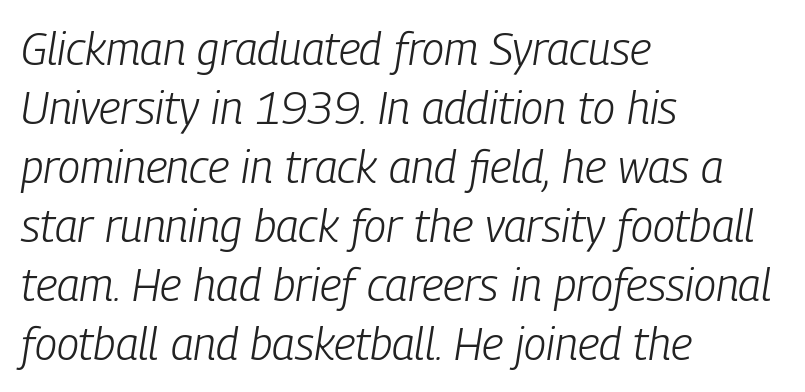
Q: Is the text bold? A: No.
Q: Is the text italic (slanted)? A: Yes, it leans right by about 9 degrees.
Q: Is the text underlined? A: No.
Q: How is the paragraph aligned? A: Left-aligned.
Q: Is the spacing between letters normal or unusually wide? A: Normal.
Q: Is the spacing between lines tight, normal or loose? A: Normal.
Q: Width (condensed, normal, or wide)? A: Condensed.
Q: Stroke contrast? A: Low.
Q: x-height? A: Medium.
Q: Monospaced? A: No.
